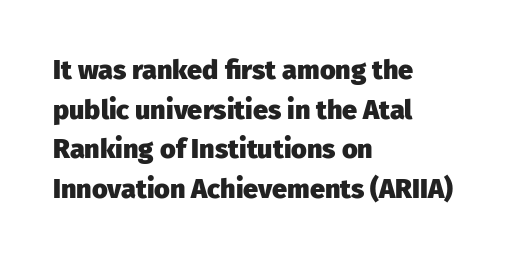
{"italic": "no", "bold": "yes", "underline": "no", "align": "left", "line_spacing": "normal", "line_spacing_ratio": 1.47, "letter_spacing": "normal", "letter_spacing_em": 0.0, "glyph_px": 27}
